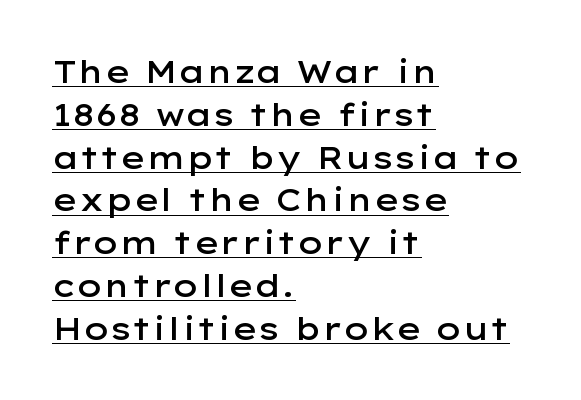
{"serif": "no", "italic": "no", "bold": "semi", "weight": "semibold", "width": "wide", "stroke_contrast": "low", "x_height": "medium", "monospaced": "no", "underline": "yes", "align": "left", "line_spacing": "normal", "line_spacing_ratio": 1.38, "letter_spacing": "normal", "letter_spacing_em": 0.0, "glyph_px": 31}
